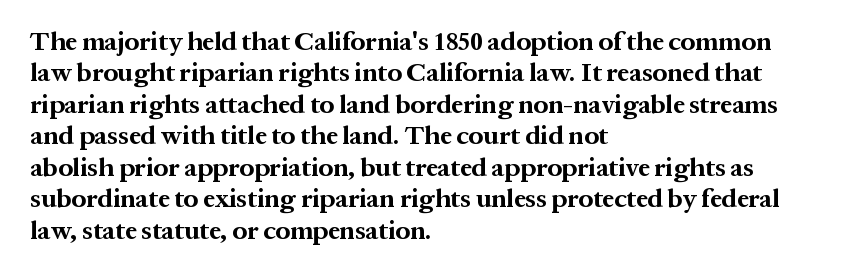
Posture: straight, roman, zero tilt. A student would call this left alignment; a typographer would say flush left, rag right. Rule under the text: the space is simply empty. Between one letter and the next there's only the usual sliver of space. Plenty of ink on the page — the face is bold.
